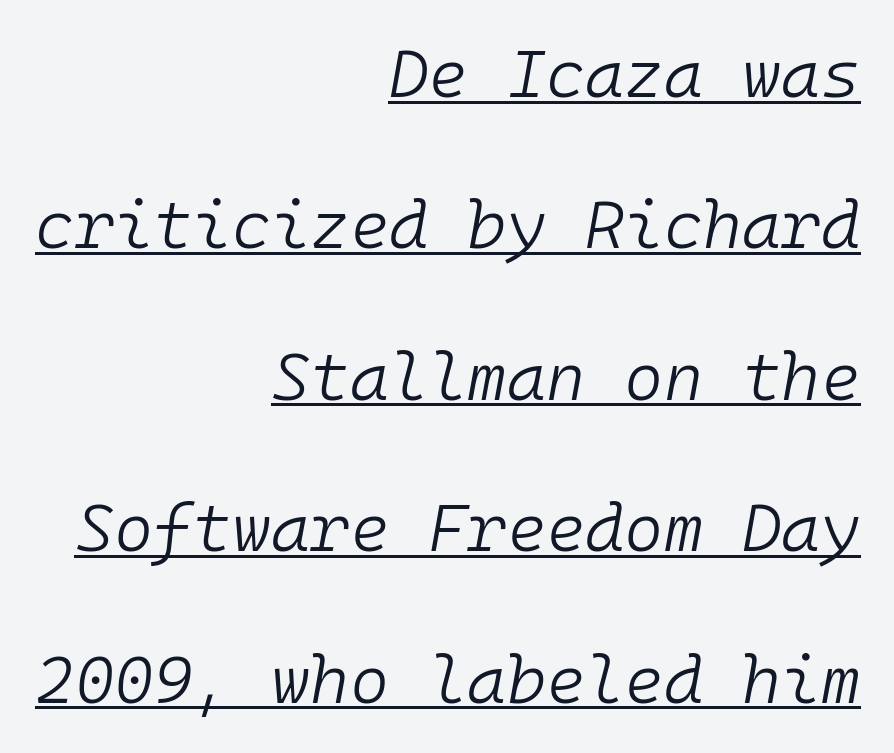
{"italic": "yes", "lean": "right", "slant_degrees": 10, "bold": "no", "weight": "light", "width": "normal", "stroke_contrast": "low", "x_height": "medium", "monospaced": "yes", "underline": "yes", "align": "right", "line_spacing": "loose", "line_spacing_ratio": 2.26, "letter_spacing": "normal", "letter_spacing_em": 0.0, "glyph_px": 67}
